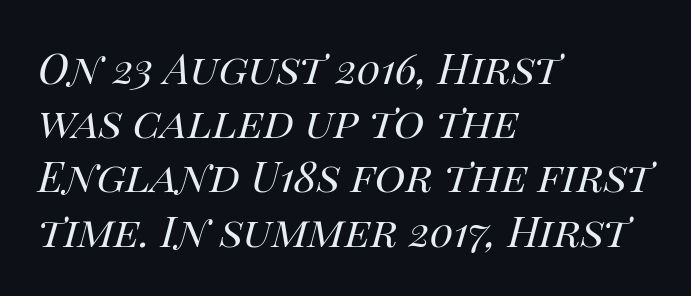
{"italic": "yes", "lean": "right", "slant_degrees": 14, "bold": "no", "weight": "regular", "width": "normal", "stroke_contrast": "high", "x_height": "large", "monospaced": "no", "underline": "no", "align": "left", "line_spacing": "normal", "line_spacing_ratio": 1.29, "letter_spacing": "normal", "letter_spacing_em": 0.0, "glyph_px": 42}
